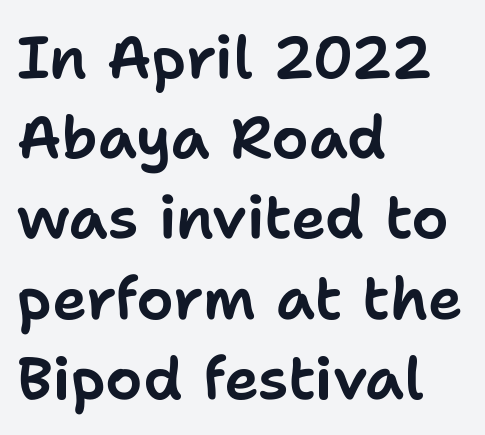
Q: Is the text italic (slanted)? A: No, it is upright.
Q: Is the typeface a serif or a sans-serif typeface? A: Sans-serif.
Q: Is the text underlined? A: No.
Q: How is the paragraph aligned? A: Left-aligned.
Q: Is the spacing between letters normal or unusually wide? A: Normal.
Q: Is the spacing between lines tight, normal or loose? A: Normal.
Q: Width (condensed, normal, or wide)? A: Normal.
Q: Stroke contrast? A: Low.
Q: x-height? A: Medium.
Q: Monospaced? A: No.
